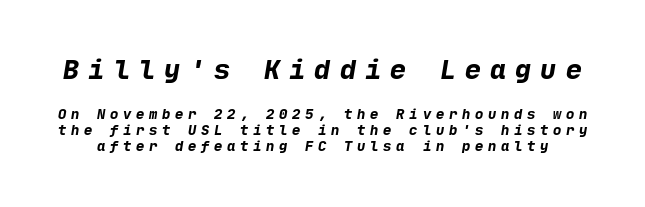
{"bold": "yes", "underline": "no", "line_spacing": "tight", "line_spacing_ratio": 1.15, "letter_spacing": "wide", "letter_spacing_em": 0.33, "larger_block": "first", "size_ratio": 1.93, "glyph_px": 27}
